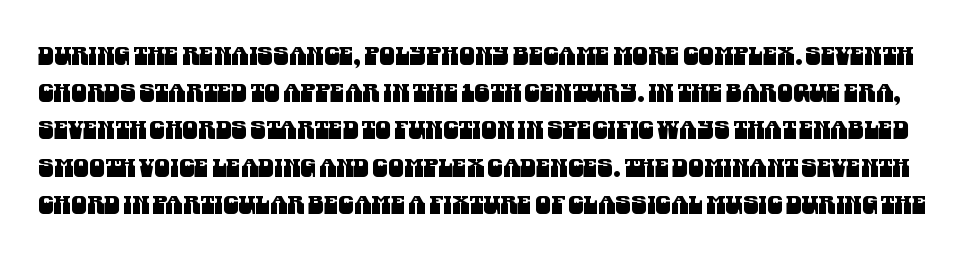
{"underline": "no", "line_spacing": "normal", "line_spacing_ratio": 1.49, "letter_spacing": "normal", "letter_spacing_em": 0.0, "glyph_px": 25}
